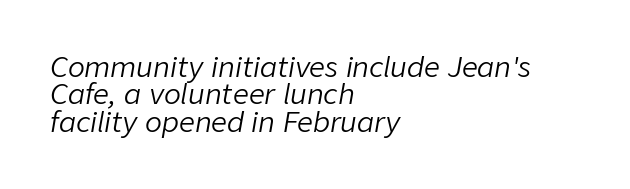
Q: Is the text bold? A: No.
Q: Is the text italic (slanted)? A: Yes, it leans right by about 9 degrees.
Q: Is the text underlined? A: No.
Q: How is the paragraph aligned? A: Left-aligned.
Q: Is the spacing between letters normal or unusually wide? A: Normal.
Q: Is the spacing between lines tight, normal or loose? A: Tight.
Q: Width (condensed, normal, or wide)? A: Normal.
Q: Stroke contrast? A: Low.
Q: x-height? A: Medium.
Q: Monospaced? A: No.
